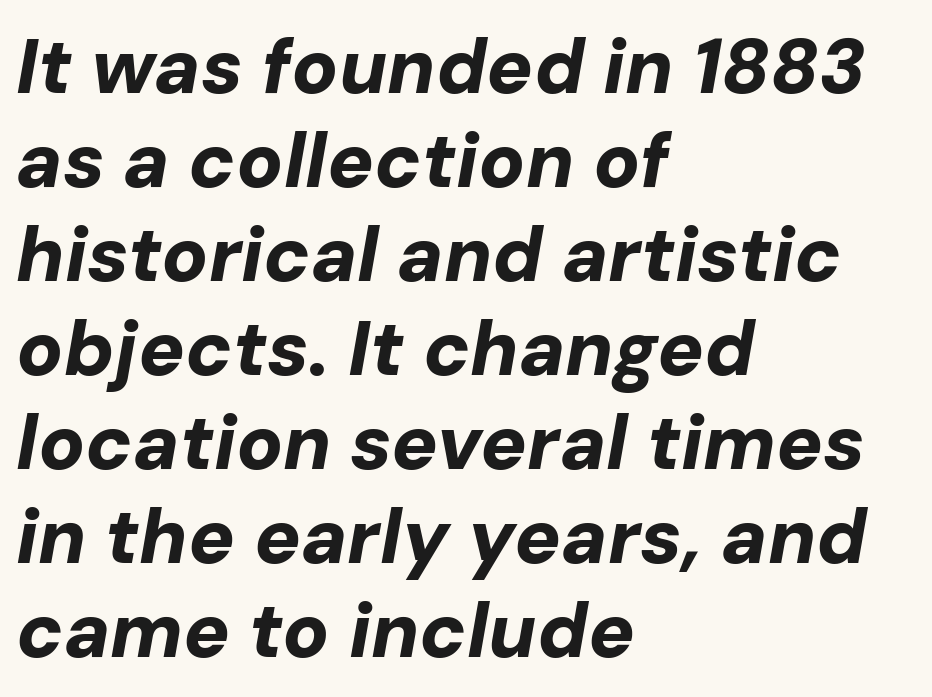
Between one letter and the next there's only the usual sliver of space. The space beneath each line is pristine and unruled. On the weight axis this lands at bold, roughly 700. Each letter keeps its own natural width here, so spacing adapts to shape.
